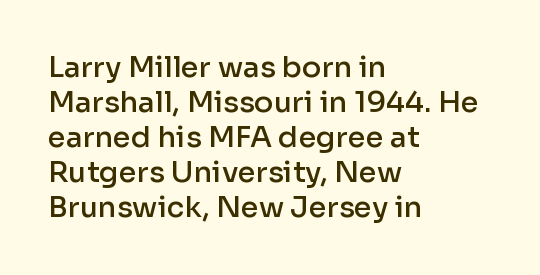
The image shows 29 px semibold sans-serif type, upright; set left-aligned, line spacing 1.21x, normal letter spacing, not underlined; low stroke contrast and a medium x-height.
